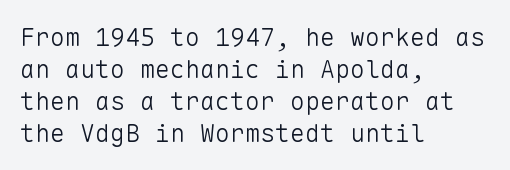
The image shows 25 px text type, upright; set left-aligned, normal line spacing (1.28x), normal letter spacing, not underlined.
